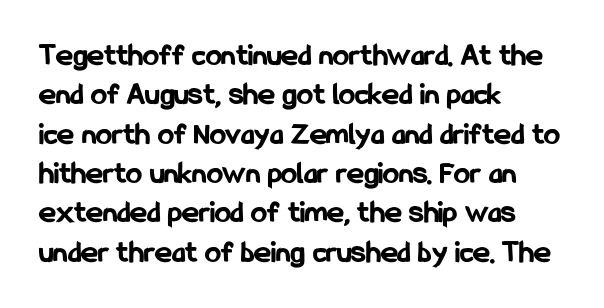
{"serif": "no", "italic": "no", "bold": "yes", "weight": "bold", "width": "condensed", "stroke_contrast": "low", "x_height": "medium", "monospaced": "no", "underline": "no", "align": "left", "line_spacing_ratio": 1.23, "letter_spacing": "normal", "letter_spacing_em": 0.0, "glyph_px": 32}
